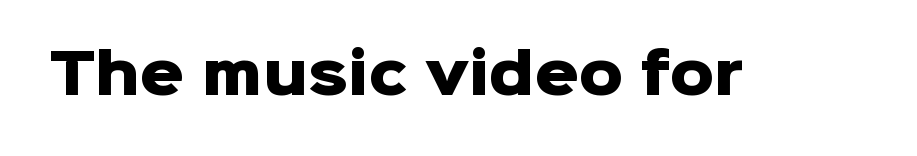
{"serif": "no", "italic": "no", "bold": "yes", "weight": "heavy", "width": "normal", "stroke_contrast": "low", "x_height": "medium", "monospaced": "no", "underline": "no", "letter_spacing": "normal", "letter_spacing_em": 0.0, "glyph_px": 55}
